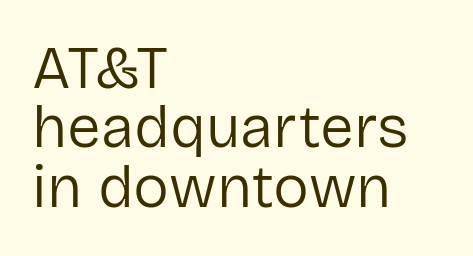
Rendered with straight, roman letterforms. Counters stay open thanks to moderate or lighter strokes. This block would grow much taller if given ordinary leading; it's compressed now. A typesetter would call this proportional, since set widths differ per character.
